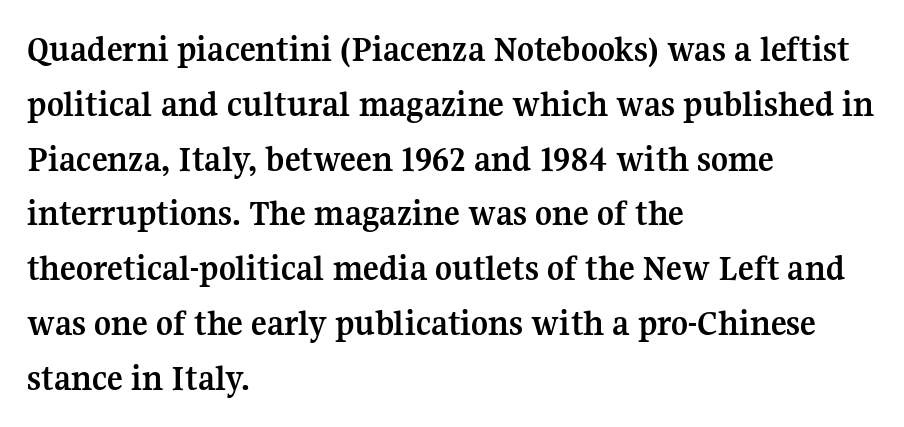
Q: Is the text bold? A: Yes.
Q: Is the text italic (slanted)? A: No, it is upright.
Q: Is the typeface a serif or a sans-serif typeface? A: Serif.
Q: Is the text underlined? A: No.
Q: How is the paragraph aligned? A: Left-aligned.
Q: Is the spacing between letters normal or unusually wide? A: Normal.
Q: Is the spacing between lines tight, normal or loose? A: Normal.
Q: Width (condensed, normal, or wide)? A: Normal.
Q: Stroke contrast? A: Medium.
Q: x-height? A: Medium.
Q: Monospaced? A: No.
